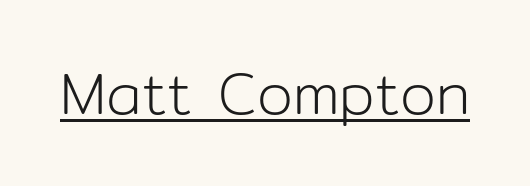
Q: Is the text bold? A: No.
Q: Is the text italic (slanted)? A: No, it is upright.
Q: Is the typeface a serif or a sans-serif typeface? A: Sans-serif.
Q: Is the text underlined? A: Yes.
Q: Is the spacing between letters normal or unusually wide? A: Normal.
Q: Width (condensed, normal, or wide)? A: Normal.
Q: Stroke contrast? A: Low.
Q: x-height? A: Medium.
Q: Monospaced? A: No.
